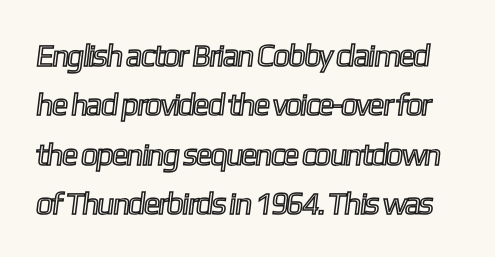
The string is rendered with underlining switched off. Nothing unusual about the tracking: characters are spaced as the font intends. This sample keeps an unexceptional amount of space between lines. The rendering uses natural spacing where letterforms have individual widths.
